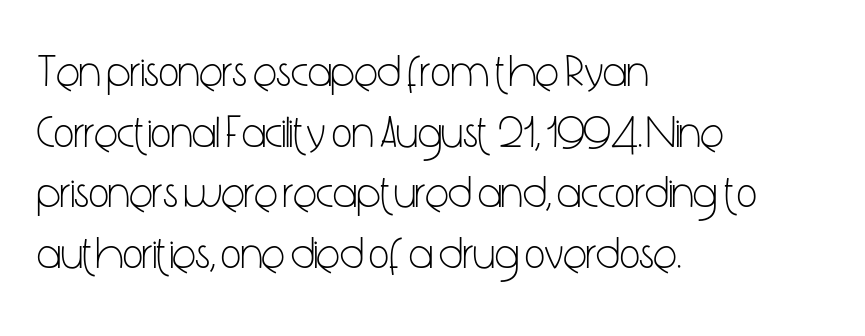
Weight class: somewhere from thin through regular. Students, observe: this is what conventionally led text looks like. Is this a sans? Yes — the strokes have no serifs. Horizontal alignment here is leftward, the default for most running prose. The lettering holds an erect, upright posture throughout.
